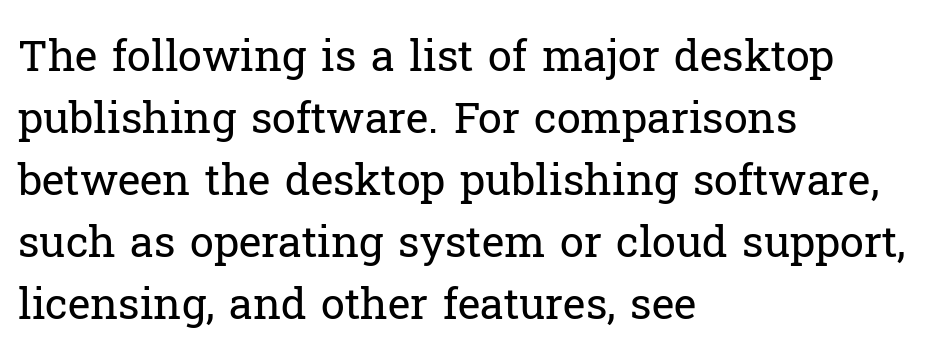
The image shows 43 px regular-weight serif type, upright; set left-aligned, normal line spacing (1.44x), normal letter spacing, not underlined; low stroke contrast and a medium x-height.
